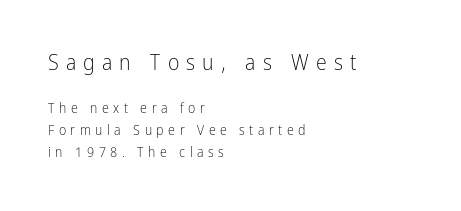
Is there much room between lines? A standard amount, neither cramped nor airy. Think standard paragraph weight, or any step lighter than that. Every row of glyphs begins at an identical x-position on the left. The tracking reads as deliberately expanded to a designer's eye.
